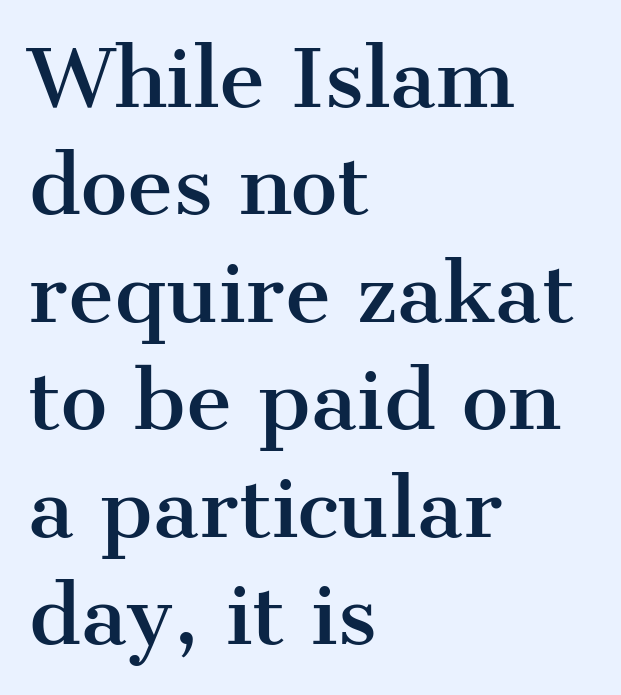
The image shows 79 px serif type, upright; set left-aligned, normal line spacing (1.36x), normal letter spacing, not underlined; medium stroke contrast and a medium x-height.
